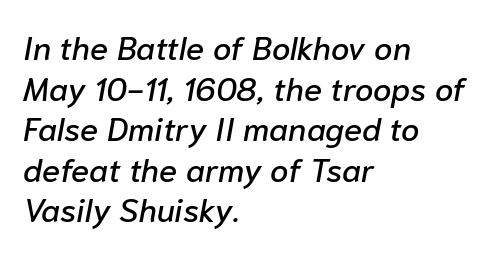
A classic flush-left, rag-right setting is used for this passage. Slanted lettering throughout. This sample has the flowing, uneven cadence of proportional lettering. Each row of text sits above clean, open space. The letters sit at their default tracking, neither squeezed nor spread.
